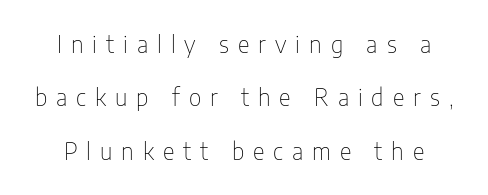
Q: Is the text bold? A: No.
Q: Is the text italic (slanted)? A: No, it is upright.
Q: Is the text underlined? A: No.
Q: Is the spacing between letters normal or unusually wide? A: Unusually wide.
Q: Is the spacing between lines tight, normal or loose? A: Loose.
